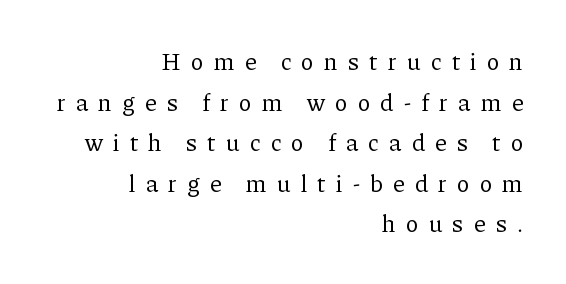
Q: Is the text bold? A: No.
Q: Is the text italic (slanted)? A: No, it is upright.
Q: Is the text underlined? A: No.
Q: How is the paragraph aligned? A: Right-aligned.
Q: Is the spacing between letters normal or unusually wide? A: Unusually wide.
Q: Is the spacing between lines tight, normal or loose? A: Normal.
